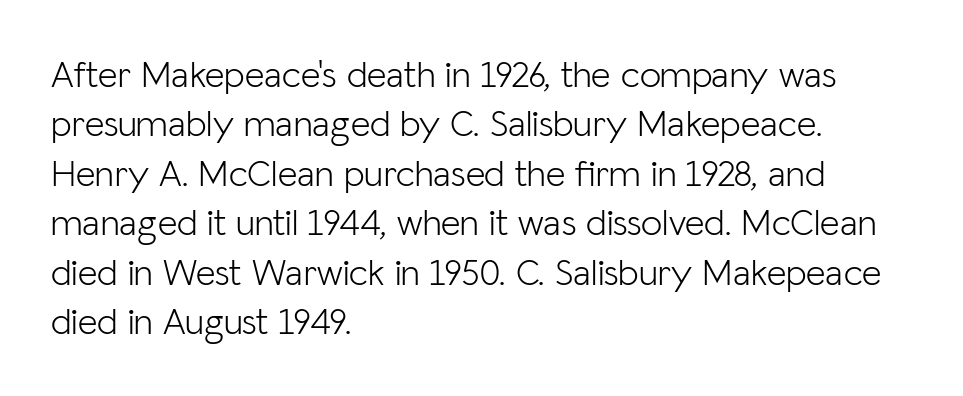
Q: Is the text bold? A: No.
Q: Is the text italic (slanted)? A: No, it is upright.
Q: Is the typeface a serif or a sans-serif typeface? A: Sans-serif.
Q: Is the text underlined? A: No.
Q: How is the paragraph aligned? A: Left-aligned.
Q: Is the spacing between letters normal or unusually wide? A: Normal.
Q: Is the spacing between lines tight, normal or loose? A: Normal.
Q: Width (condensed, normal, or wide)? A: Normal.
Q: Stroke contrast? A: Low.
Q: x-height? A: Medium.
Q: Monospaced? A: No.
